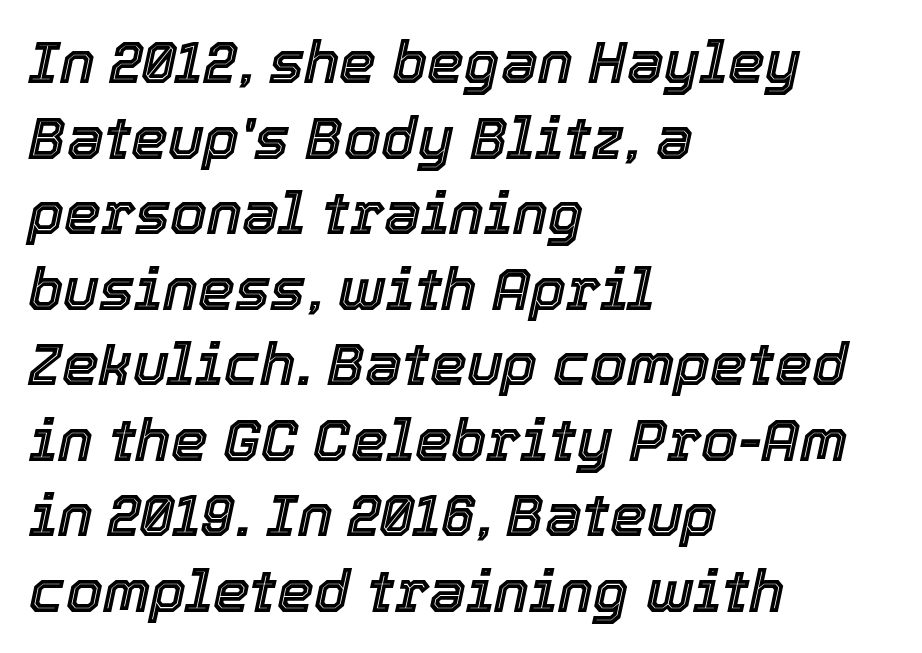
Characters are canted at an angle relative to the baseline's perpendicular. This sample has the flowing, uneven cadence of proportional lettering. In terms of letterspacing, this is plain default setting. Descenders are the only things crossing below the line.
